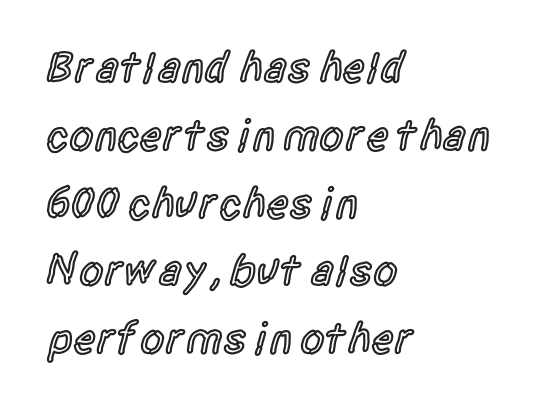
The image shows 44 px semibold, condensed sans-serif type; set left-aligned, normal line spacing (1.54x), normal letter spacing, not underlined; a large x-height.
